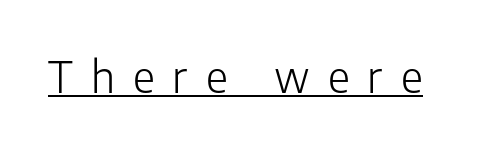
The image shows 43 px light sans-serif type, upright; set unusually wide letter spacing (+0.42 em), underlined; low stroke contrast and a medium x-height.
